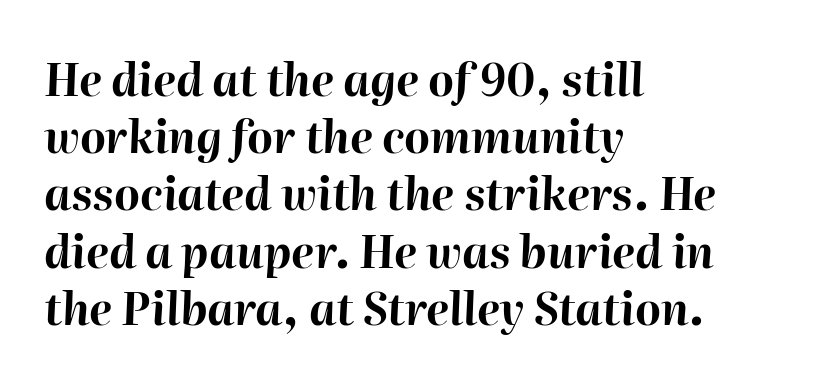
Would a proofreader flag this as italicized? Yes. One glance says typical: line gaps are just what's usual. This sample has the flowing, uneven cadence of proportional lettering. Does the weight exceed regular? Yes, all the way to bold.
